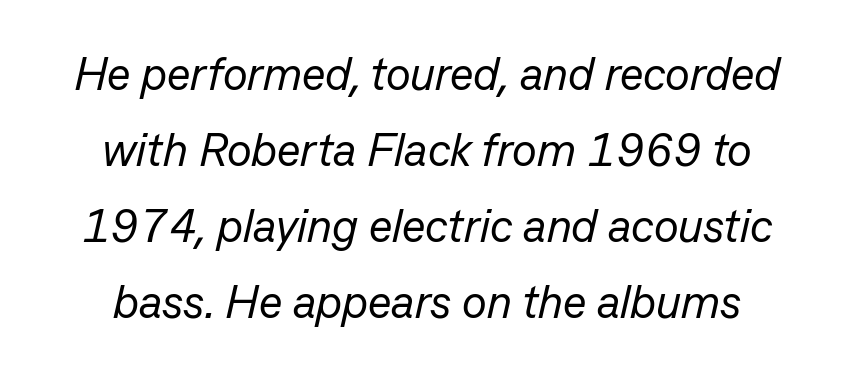
The image shows 46 px regular-weight type, italic (leaning right); set centered, normal line spacing (1.65x), normal letter spacing, not underlined; low stroke contrast and a medium x-height.
